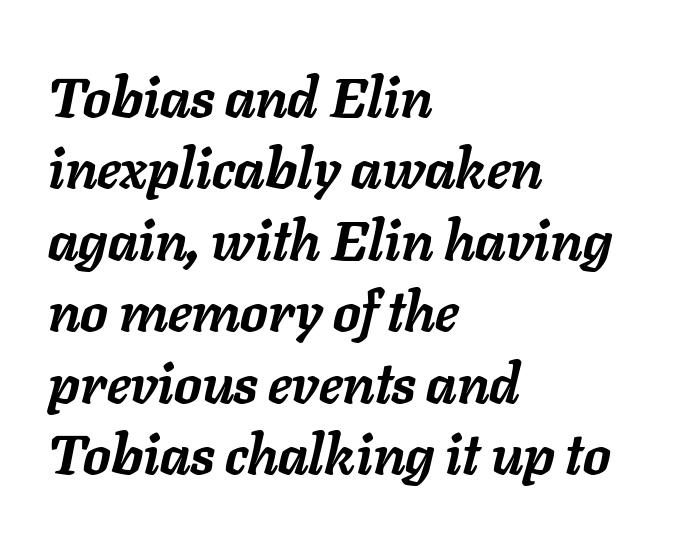
The image shows 55 px semibold type, italic (leaning right); set left-aligned, normal line spacing (1.3x), normal letter spacing, not underlined; low stroke contrast and a medium x-height.
